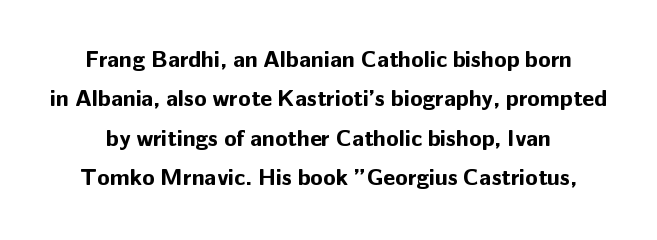
{"italic": "no", "bold": "yes", "underline": "no", "line_spacing_ratio": 1.71, "letter_spacing": "normal", "letter_spacing_em": 0.0, "glyph_px": 23}
